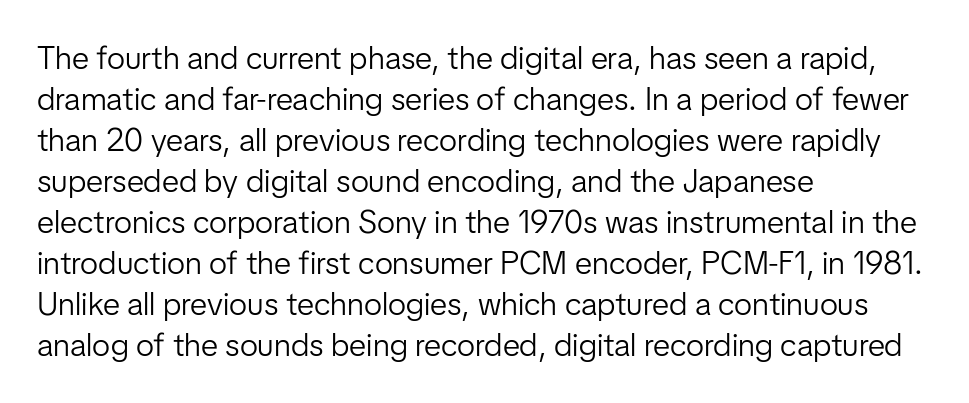
The cut favours lightness, reaching ordinary text weight at its darkest. How would I describe the line gaps? Plain and ordinary. Layout note: lines flush left. Unlike italic type, these characters show no tilt at all. The rendering uses natural spacing where letterforms have individual widths.
